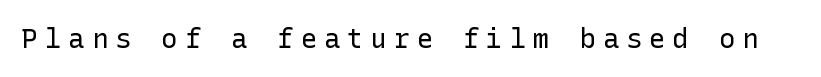
The weight would be labelled regular, book, light, or lighter still. No italicization has been applied; the sample stays upright. A bare baseline throughout the passage. Substantial extra tracking has been applied to these lines.
